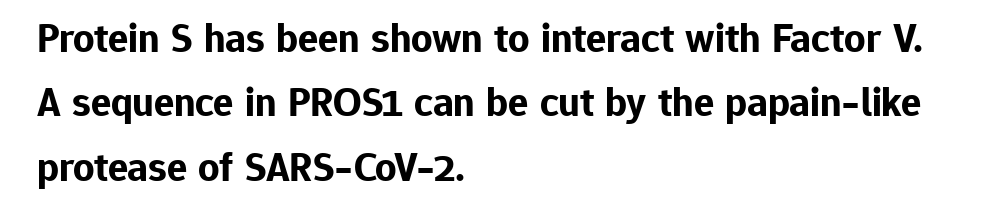
The image shows 42 px bold sans-serif type, upright; set left-aligned, normal line spacing (1.53x), normal letter spacing, not underlined; low stroke contrast and a medium x-height.
